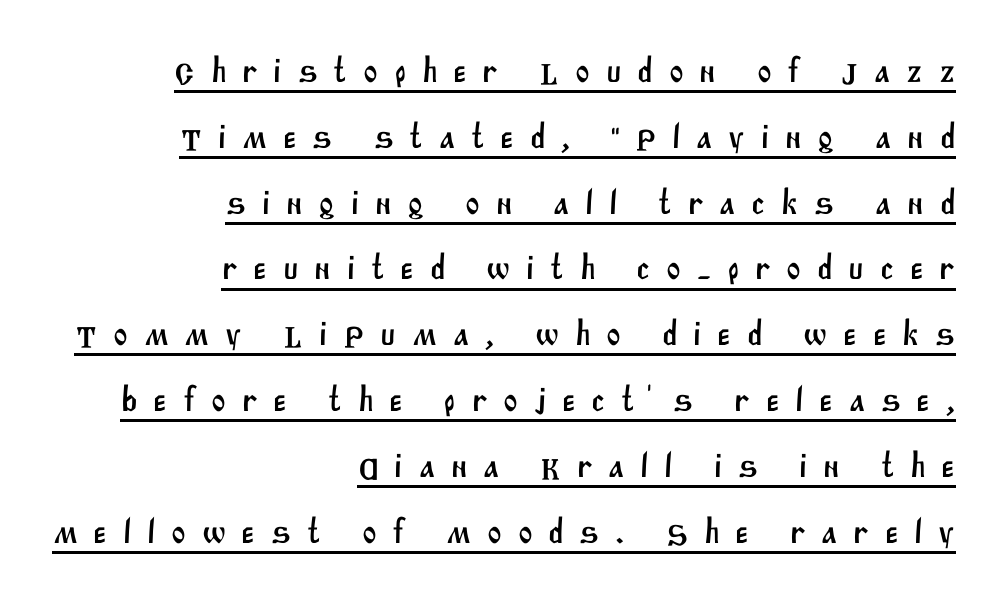
The image shows 35 px sans-serif type; set right-aligned, line spacing 1.88x, unusually wide letter spacing (+0.45 em), underlined; medium stroke contrast and a large x-height.
